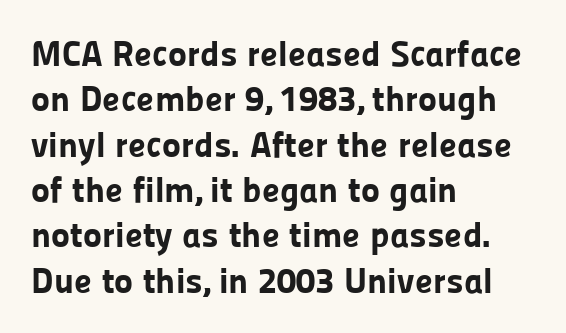
{"serif": "no", "italic": "no", "bold": "yes", "weight": "bold", "width": "normal", "stroke_contrast": "low", "x_height": "medium", "monospaced": "no", "underline": "no", "align": "left", "line_spacing": "normal", "line_spacing_ratio": 1.26, "letter_spacing": "normal", "letter_spacing_em": 0.0, "glyph_px": 36}
